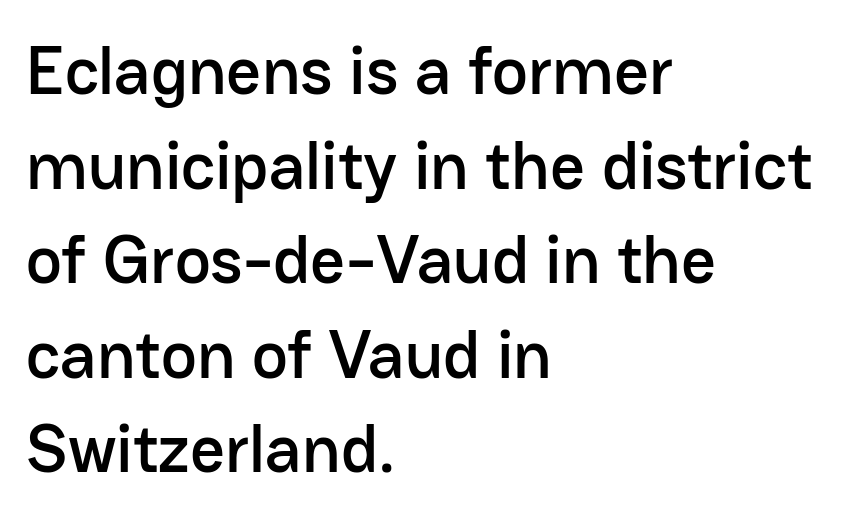
The image shows 68 px sans-serif type, upright; set left-aligned, normal line spacing (1.39x), normal letter spacing, not underlined; low stroke contrast and a medium x-height.
